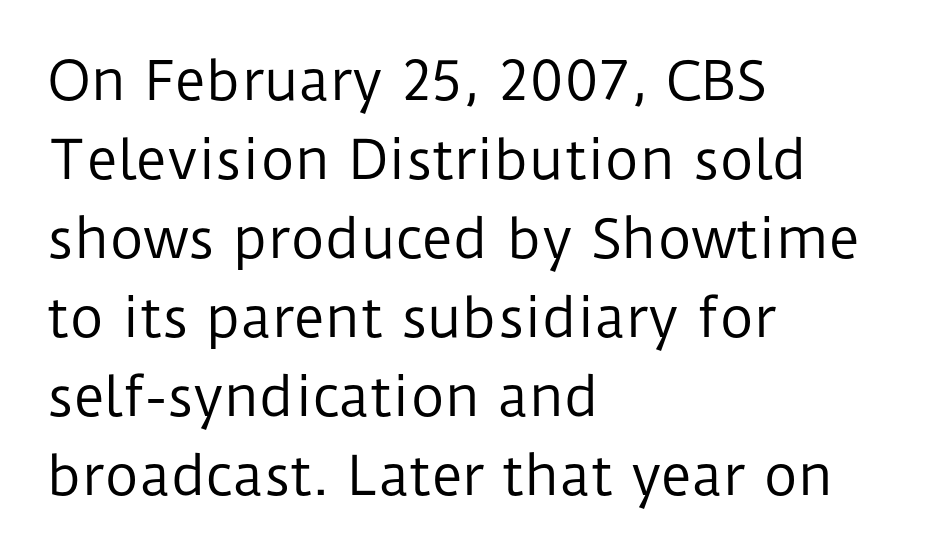
Italic: no, the glyphs are upright roman. A normal amount of white space separates one row of letters from the next. Unlike a traditional serif, this face leaves its strokes unadorned. The string is rendered with underlining switched off.
